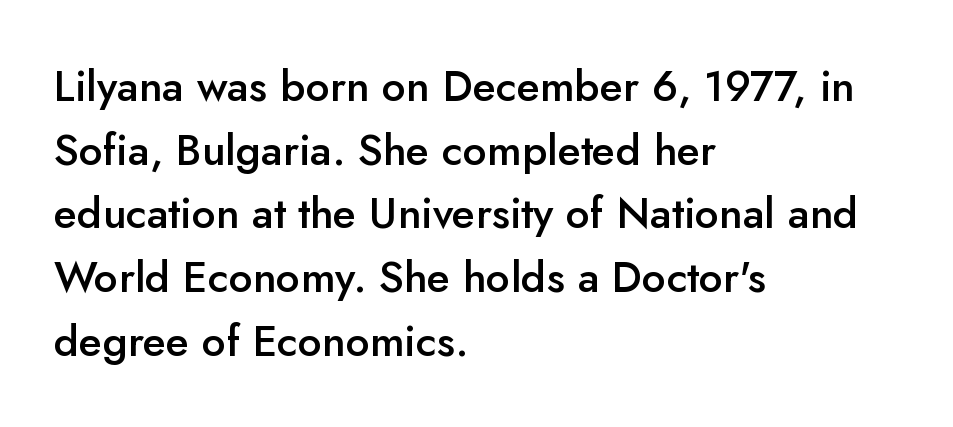
The glyphs in this specimen are sans serif. Do the letters lean? They stand straight. This sample keeps an unexceptional amount of space between lines. Bare-footed words on every line.
